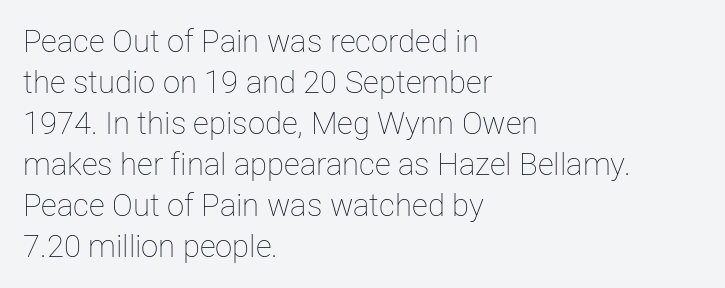
{"italic": "no", "bold": "no", "weight": "thin", "width": "normal", "stroke_contrast": "low", "x_height": "medium", "monospaced": "no", "underline": "no", "align": "left", "line_spacing": "normal", "line_spacing_ratio": 1.32, "letter_spacing": "normal", "letter_spacing_em": 0.0, "glyph_px": 31}
